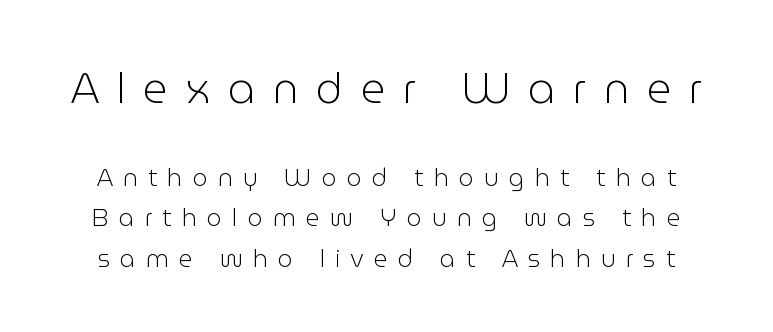
Q: Is the text bold? A: No.
Q: Is the text italic (slanted)? A: No, it is upright.
Q: Is the typeface a serif or a sans-serif typeface? A: Sans-serif.
Q: Is the text underlined? A: No.
Q: Is the spacing between letters normal or unusually wide? A: Unusually wide.
Q: Is the spacing between lines tight, normal or loose? A: Normal.
Q: Which block of text is set in a larger size, the first (top) or the second (bottom)? A: The first (top) one.
Q: Width (condensed, normal, or wide)? A: Normal.
Q: Stroke contrast? A: Low.
Q: x-height? A: Medium.
Q: Monospaced? A: No.
